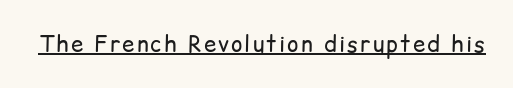
{"italic": "no", "bold": "no", "underline": "yes", "glyph_px": 22}
